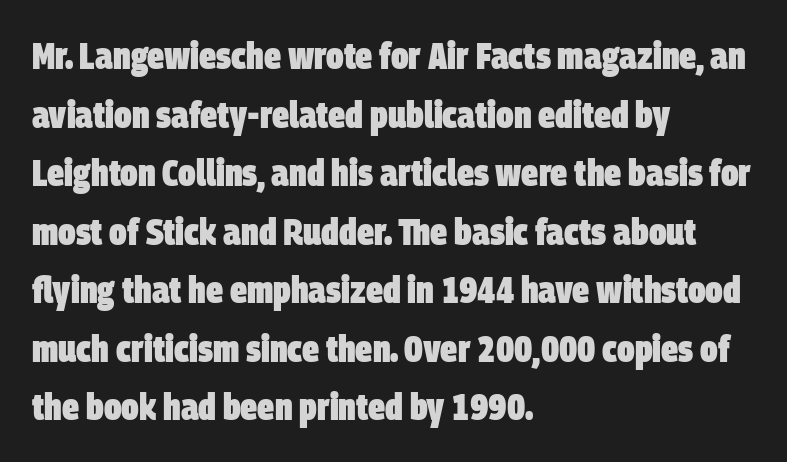
The characters look thick and weighty, a clear bold. What kind of face is this? One without serifs — a sans. The passage shown has conventional tracking throughout. The lines in this sample share a left origin and differ only in where they stop. You could not count columns in this text — the font is proportionally spaced.
